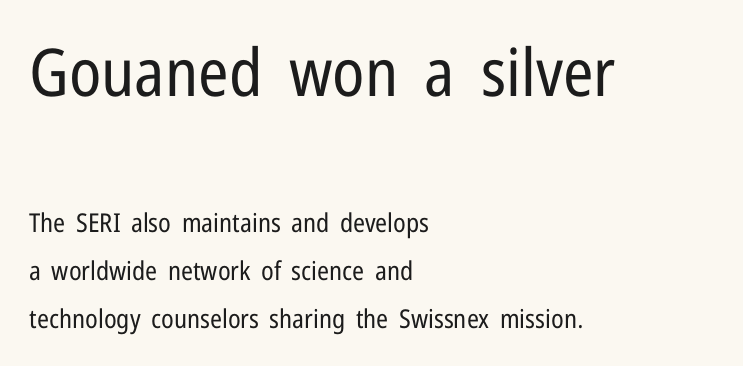
The image shows 66 px regular-weight, condensed sans-serif type, upright; set left-aligned, line spacing 1.86x, normal letter spacing, not underlined; the first (top) block is 2.54x larger; low stroke contrast and a medium x-height.
